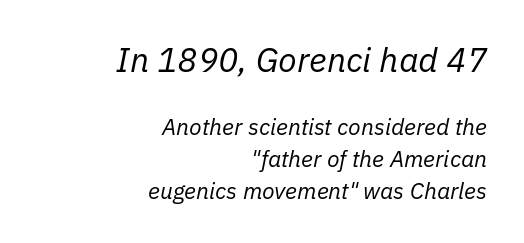
Q: Is the text bold? A: No.
Q: Is the text italic (slanted)? A: Yes, it leans right by about 11 degrees.
Q: Is the text underlined? A: No.
Q: How is the paragraph aligned? A: Right-aligned.
Q: Is the spacing between letters normal or unusually wide? A: Normal.
Q: Is the spacing between lines tight, normal or loose? A: Normal.
Q: Which block of text is set in a larger size, the first (top) or the second (bottom)? A: The first (top) one.
Q: Width (condensed, normal, or wide)? A: Normal.
Q: Stroke contrast? A: Low.
Q: x-height? A: Medium.
Q: Monospaced? A: No.
